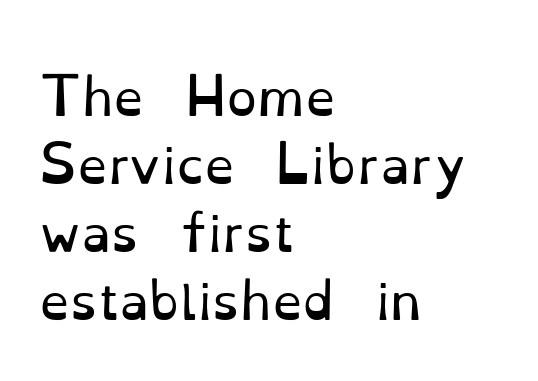
The image shows 49 px regular-weight serif type, upright; set left-aligned, normal line spacing (1.39x), normal letter spacing, not underlined; low stroke contrast and a small x-height.
